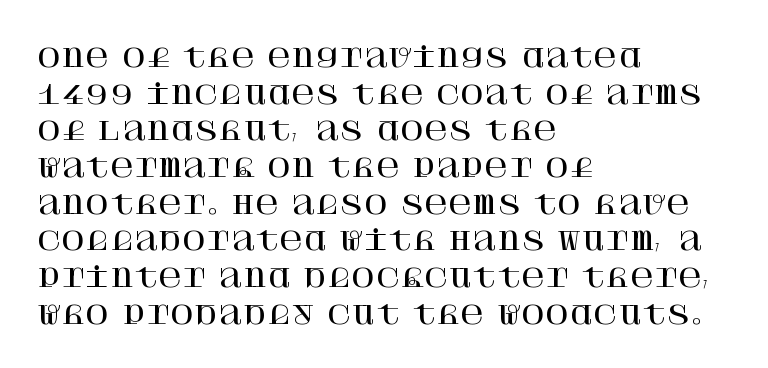
{"italic": "no", "underline": "no", "align": "left", "line_spacing": "normal", "line_spacing_ratio": 1.41, "letter_spacing": "normal", "letter_spacing_em": 0.0, "glyph_px": 26}
